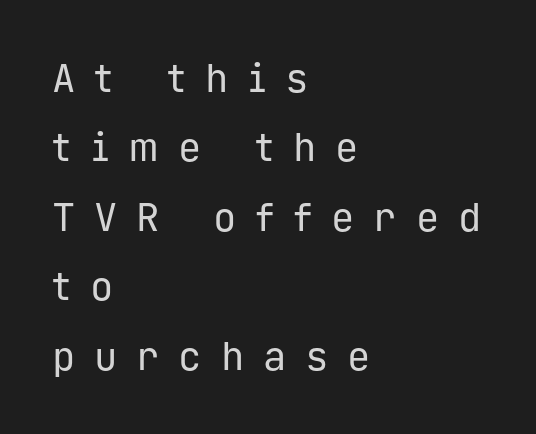
Q: Is the text bold? A: No.
Q: Is the text italic (slanted)? A: No, it is upright.
Q: Is the typeface a serif or a sans-serif typeface? A: Sans-serif.
Q: Is the text underlined? A: No.
Q: How is the paragraph aligned? A: Left-aligned.
Q: Is the spacing between letters normal or unusually wide? A: Unusually wide.
Q: Width (condensed, normal, or wide)? A: Normal.
Q: Stroke contrast? A: Low.
Q: x-height? A: Medium.
Q: Monospaced? A: Yes.
